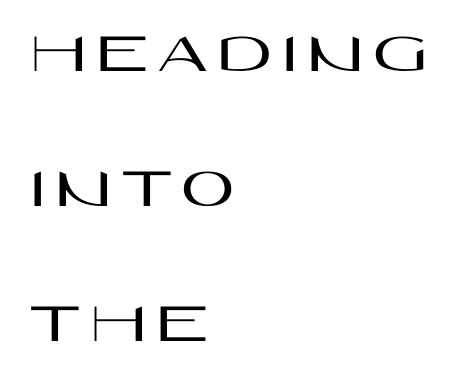
Only glyphs here, with clear space below each row. This sample has the flowing, uneven cadence of proportional lettering. Stroke terminals: plain, sans-serif. Regarding leading, the lines here are spaced well apart. A roman cut, with each character standing at attention.
